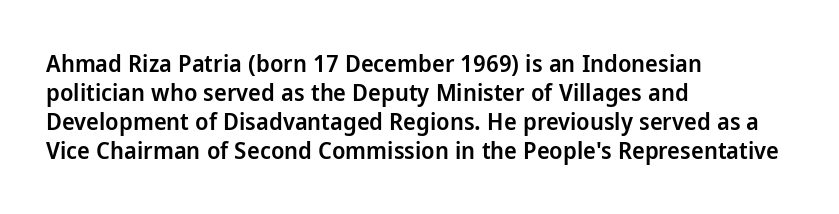
A fair bit of extra ink — the face is semibold, not bold. Reading down the block, your eye returns to a fixed left position each line. Style check: upright. Compared with typical body copy, the letter spacing here is the same. The passage shown is not underscored anywhere.
